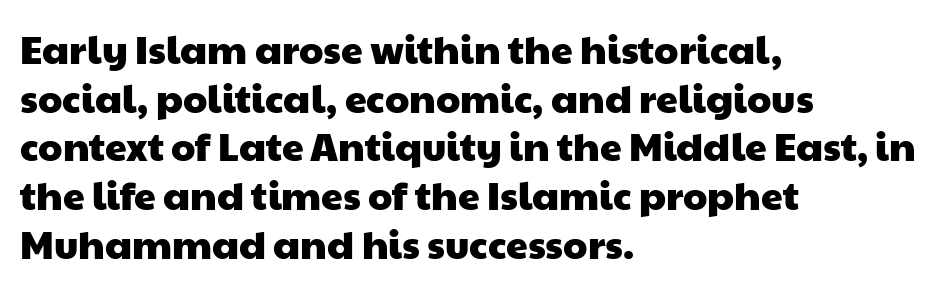
The image shows 39 px wide sans-serif type; set left-aligned, normal line spacing (1.25x), normal letter spacing, not underlined; low stroke contrast and a medium x-height.
